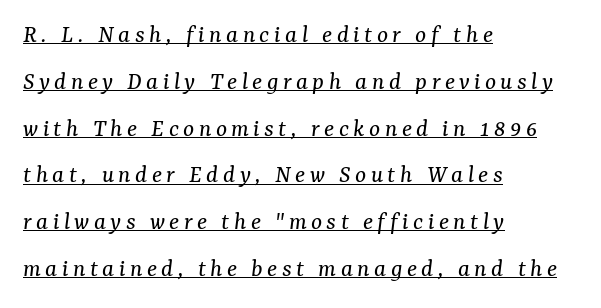
All the whitespace from short lines collects on the right. Compared with undecorated copy, this sample adds a rule below the words. The characters are drawn with everyday or finer stroke widths. Is the type slanted? Yes — the strokes lean at a clear angle.
